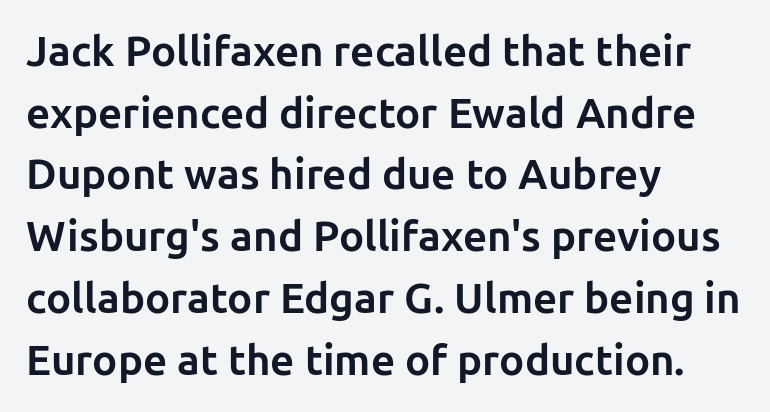
Q: Is the text bold? A: Yes.
Q: Is the text italic (slanted)? A: No, it is upright.
Q: Is the typeface a serif or a sans-serif typeface? A: Sans-serif.
Q: Is the text underlined? A: No.
Q: How is the paragraph aligned? A: Left-aligned.
Q: Is the spacing between letters normal or unusually wide? A: Normal.
Q: Is the spacing between lines tight, normal or loose? A: Normal.
Q: Width (condensed, normal, or wide)? A: Normal.
Q: Stroke contrast? A: Low.
Q: x-height? A: Medium.
Q: Monospaced? A: No.
